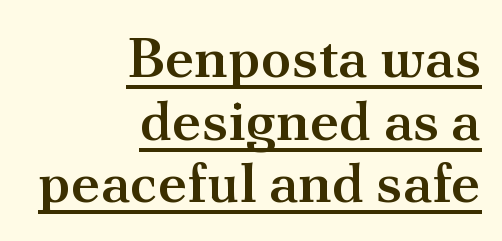
Q: Is the text bold? A: Semi-bold.
Q: Is the text italic (slanted)? A: No, it is upright.
Q: Is the typeface a serif or a sans-serif typeface? A: Serif.
Q: Is the text underlined? A: Yes.
Q: How is the paragraph aligned? A: Right-aligned.
Q: Is the spacing between letters normal or unusually wide? A: Normal.
Q: Is the spacing between lines tight, normal or loose? A: Tight.
Q: Width (condensed, normal, or wide)? A: Normal.
Q: Stroke contrast? A: Medium.
Q: x-height? A: Small.
Q: Monospaced? A: No.
